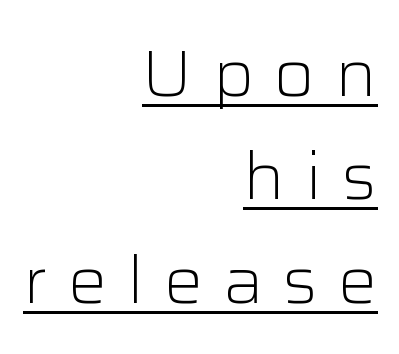
The letters advance in unequal steps, a hallmark of proportional type. No letter is thick-stroked: the sample isn't bold. This rendering features underlined lettering. This sample uses a sans-serif face.
